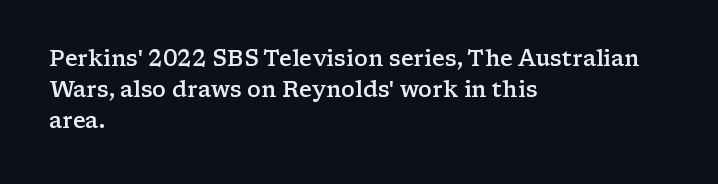
Does extra space separate the letters? No, they use regular spacing. Italic? Not at all — the glyphs are vertical. Notice how the passage keeps a crisp vertical edge on the left only. In terms of leading, this rendering sits right in the middle.
